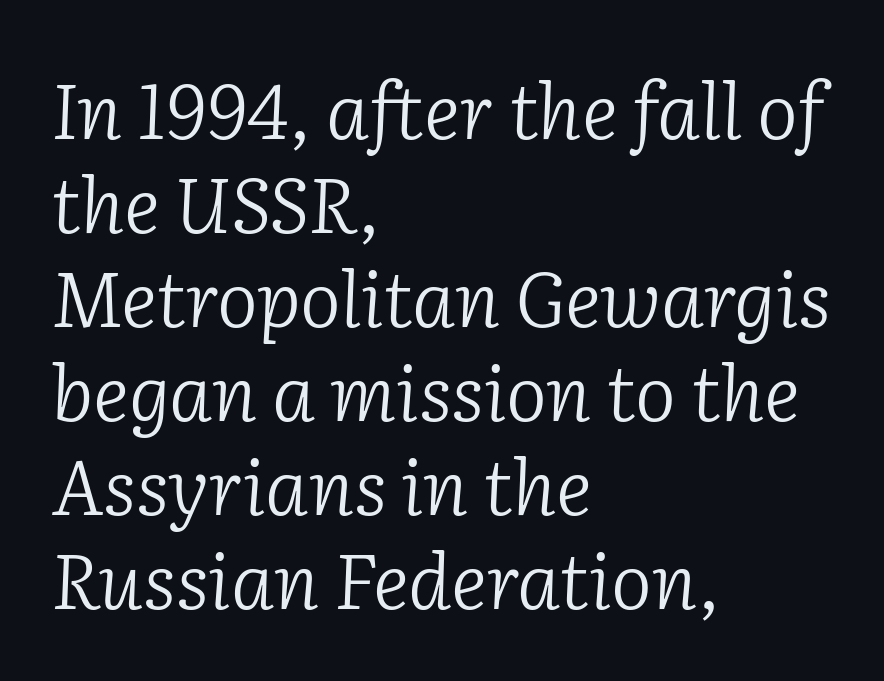
{"serif": "yes", "italic": "yes", "lean": "right", "slant_degrees": 2, "bold": "no", "weight": "light", "width": "normal", "stroke_contrast": "low", "x_height": "medium", "monospaced": "no", "underline": "no", "align": "left", "line_spacing_ratio": 1.22, "letter_spacing": "normal", "letter_spacing_em": 0.0, "glyph_px": 77}
